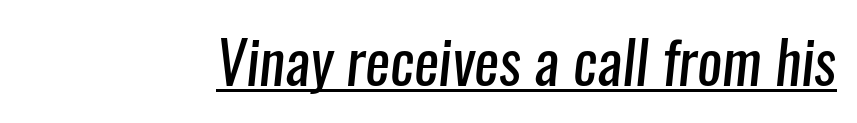
{"serif": "no", "bold": "no", "weight": "regular", "width": "condensed", "stroke_contrast": "low", "x_height": "medium", "monospaced": "no", "underline": "yes", "letter_spacing": "normal", "letter_spacing_em": 0.0, "glyph_px": 59}
